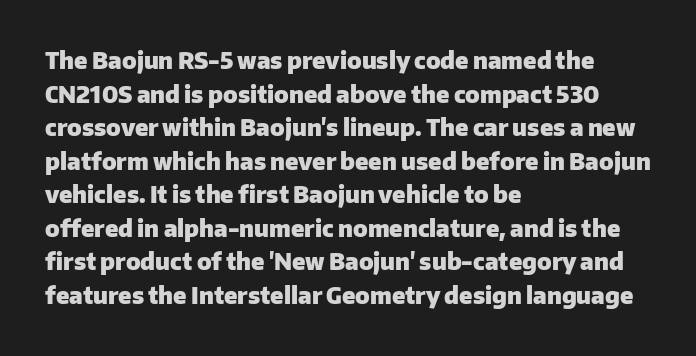
Q: Is the text bold? A: Yes.
Q: Is the text italic (slanted)? A: No, it is upright.
Q: Is the text underlined? A: No.
Q: How is the paragraph aligned? A: Left-aligned.
Q: Is the spacing between letters normal or unusually wide? A: Normal.
Q: Is the spacing between lines tight, normal or loose? A: Normal.
